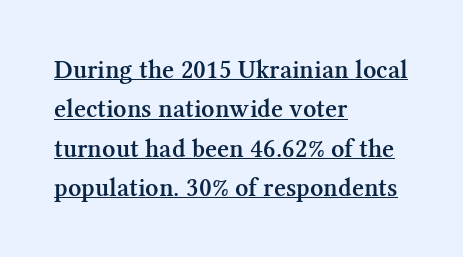
This is the in-between weight designers call semibold or demi. Is there much room between lines? A standard amount, neither cramped nor airy. Every word sits above its own underline. Short note: letters normally spaced.
